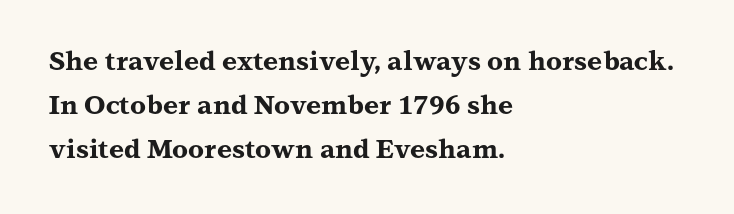
{"italic": "no", "bold": "yes", "underline": "no", "align": "left", "line_spacing": "normal", "line_spacing_ratio": 1.7, "letter_spacing": "normal", "letter_spacing_em": 0.0, "glyph_px": 26}
